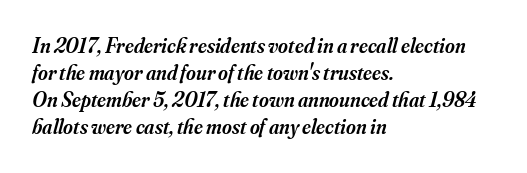
Q: Is the text bold? A: Semi-bold.
Q: Is the text italic (slanted)? A: Yes, it leans right by about 16 degrees.
Q: Is the text underlined? A: No.
Q: How is the paragraph aligned? A: Left-aligned.
Q: Is the spacing between letters normal or unusually wide? A: Normal.
Q: Is the spacing between lines tight, normal or loose? A: Normal.
